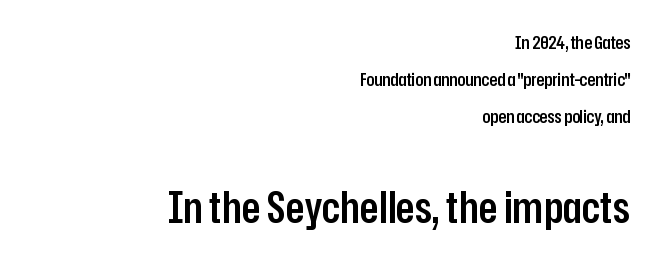
Type size steps up from the first block to the second. If you measured baseline to baseline, you'd find a long distance. These lines are set flush right with a ragged left edge. This sample uses a sans-serif face.
